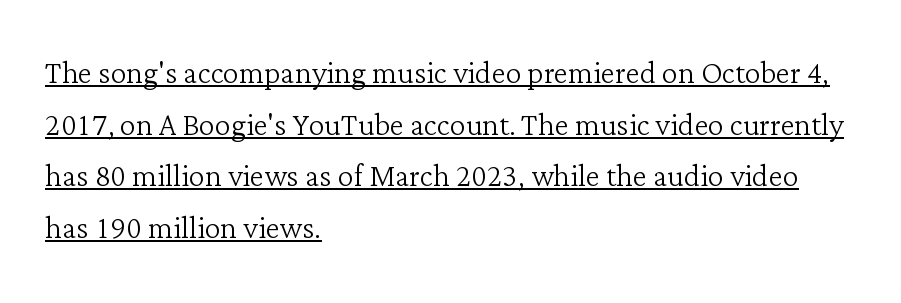
The image shows 40 px light serif type, upright; set left-aligned, normal line spacing (1.29x), normal letter spacing, underlined; low stroke contrast and a medium x-height.
